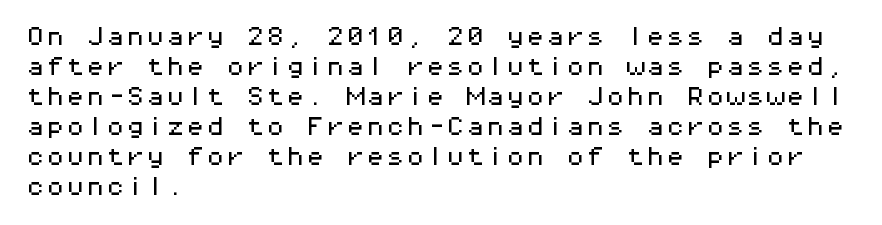
Q: Is the text italic (slanted)? A: No, it is upright.
Q: Is the text underlined? A: No.
Q: How is the paragraph aligned? A: Left-aligned.
Q: Is the spacing between letters normal or unusually wide? A: Normal.
Q: Is the spacing between lines tight, normal or loose? A: Normal.
